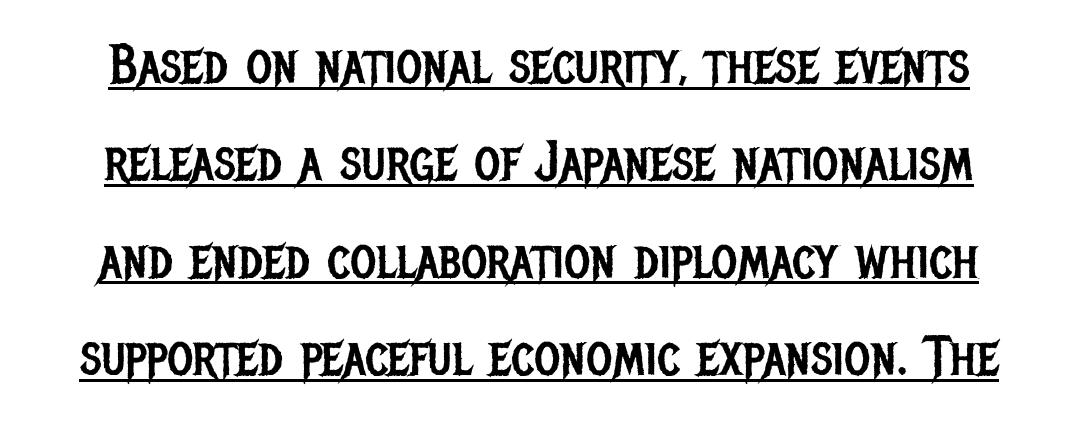
In terms of letterspacing, this is plain default setting. This rendering employs a face without finishing strokes, i.e., a sans-serif. Letters have the restrained weight of plain body copy at most. A roman cut, with each character standing at attention. Looks like regular typesetting: each glyph gets only the width it needs. Descenders here cross a horizontal rule under the line.
